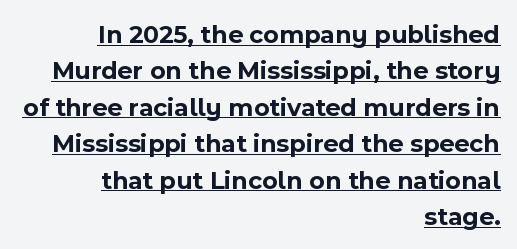
{"italic": "no", "bold": "yes", "underline": "yes", "align": "right", "line_spacing": "normal", "line_spacing_ratio": 1.4, "letter_spacing": "normal", "letter_spacing_em": 0.0, "glyph_px": 26}
